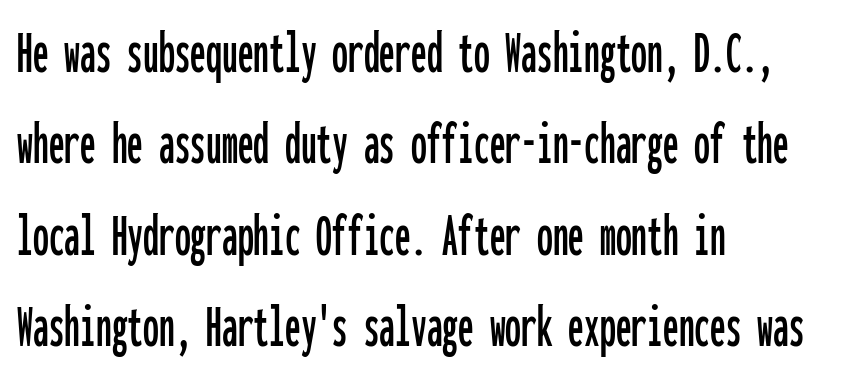
The image shows 63 px condensed sans-serif type, upright, monospaced; set left-aligned, normal line spacing (1.45x), normal letter spacing, not underlined; low stroke contrast and a medium x-height.
